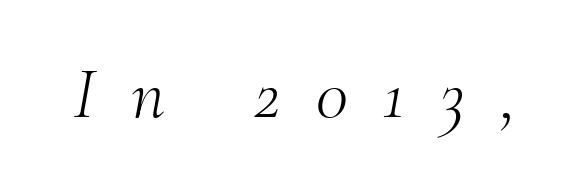
{"serif": "yes", "italic": "yes", "lean": "right", "slant_degrees": 10, "bold": "no", "weight": "light", "width": "normal", "stroke_contrast": "medium", "x_height": "small", "monospaced": "no", "underline": "no", "letter_spacing": "wide", "letter_spacing_em": 0.49, "glyph_px": 73}
